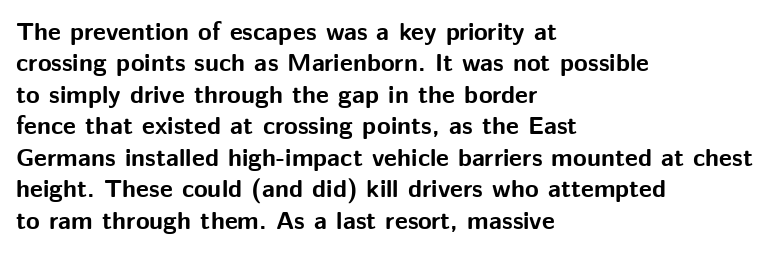
Horizontal alignment here is leftward, the default for most running prose. These lines were composed using upright roman letters. Quick note: underline off. Words appear dense and cohesive because spacing is normal. Honestly, the row spacing looks completely unremarkable. Heft: maximum for text — a bold.
